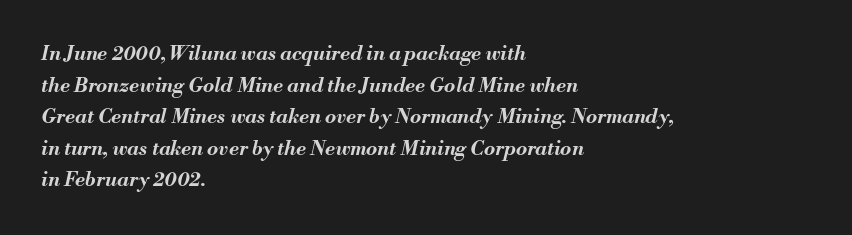
{"italic": "yes", "lean": "right", "slant_degrees": 13, "bold": "yes", "underline": "no", "align": "left", "line_spacing": "normal", "line_spacing_ratio": 1.58, "letter_spacing": "normal", "letter_spacing_em": 0.0, "glyph_px": 20}
